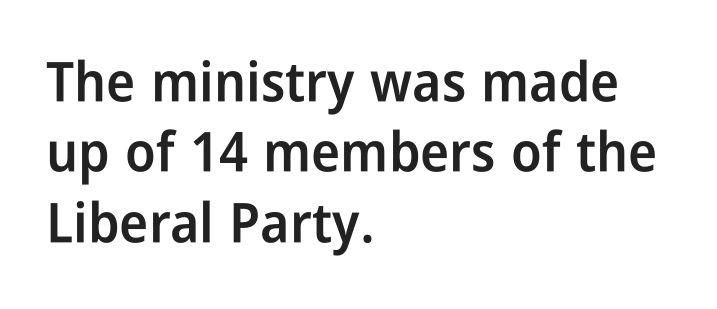
{"serif": "no", "italic": "no", "bold": "semi", "weight": "semibold", "width": "condensed", "stroke_contrast": "low", "x_height": "medium", "monospaced": "no", "underline": "no", "align": "left", "line_spacing": "normal", "line_spacing_ratio": 1.28, "letter_spacing": "normal", "letter_spacing_em": 0.0, "glyph_px": 55}
